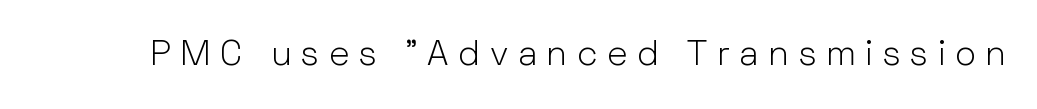
Here the designer chose a conventional face with non-uniform glyph widths. The characters display no serif detailing; their extremities are plain. Look at the tracking — it's clearly loosened, letters drifting apart. Caption: face not bold, strokes unweighted. Rendered with straight, roman letterforms.
